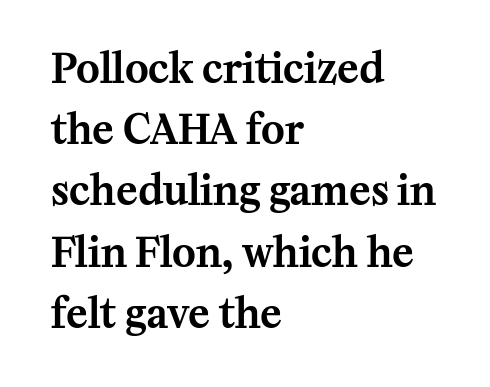
{"serif": "yes", "italic": "no", "width": "normal", "stroke_contrast": "medium", "x_height": "medium", "monospaced": "no", "underline": "no", "align": "left", "line_spacing": "normal", "line_spacing_ratio": 1.53, "letter_spacing": "normal", "letter_spacing_em": 0.0, "glyph_px": 40}
